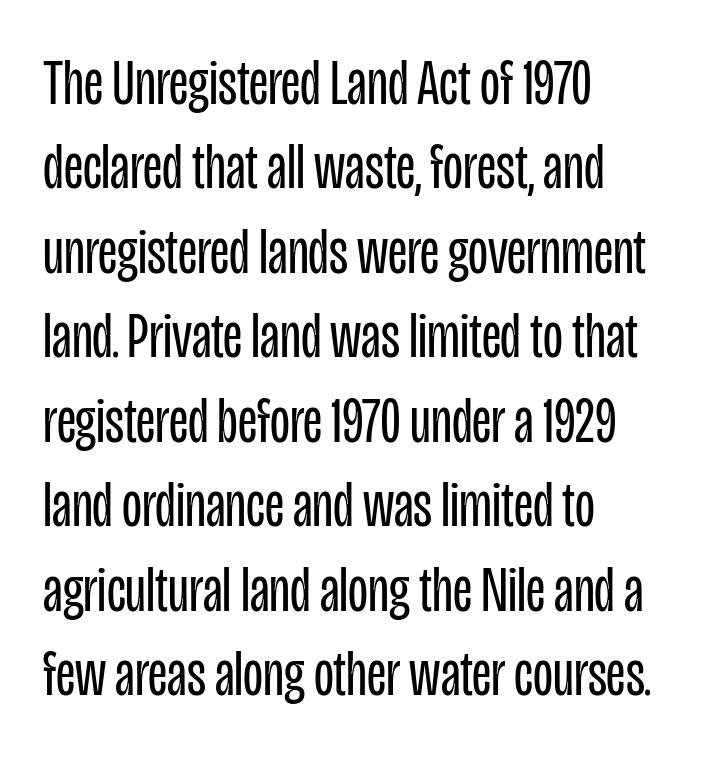
Q: Is the text bold? A: No.
Q: Is the text italic (slanted)? A: No, it is upright.
Q: Is the typeface a serif or a sans-serif typeface? A: Sans-serif.
Q: Is the text underlined? A: No.
Q: How is the paragraph aligned? A: Left-aligned.
Q: Is the spacing between letters normal or unusually wide? A: Normal.
Q: Is the spacing between lines tight, normal or loose? A: Normal.
Q: Width (condensed, normal, or wide)? A: Condensed.
Q: Stroke contrast? A: Low.
Q: x-height? A: Large.
Q: Monospaced? A: No.
